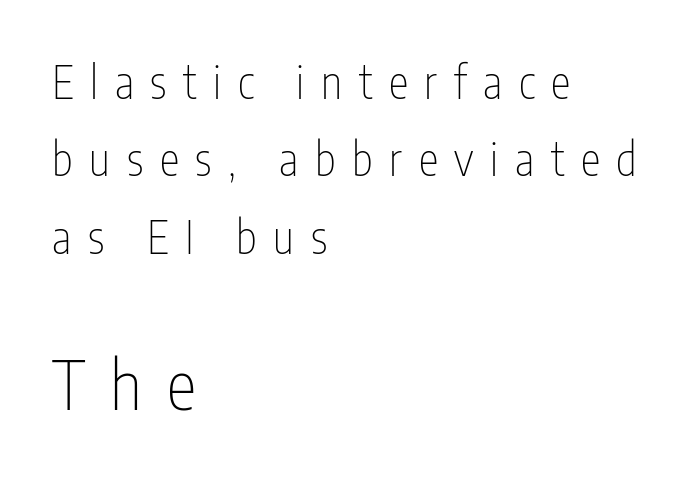
Q: Is the text bold? A: No.
Q: Is the text italic (slanted)? A: No, it is upright.
Q: Is the typeface a serif or a sans-serif typeface? A: Sans-serif.
Q: Is the text underlined? A: No.
Q: How is the paragraph aligned? A: Left-aligned.
Q: Is the spacing between letters normal or unusually wide? A: Unusually wide.
Q: Which block of text is set in a larger size, the first (top) or the second (bottom)? A: The second (bottom) one.
Q: Width (condensed, normal, or wide)? A: Condensed.
Q: Stroke contrast? A: Low.
Q: x-height? A: Medium.
Q: Monospaced? A: No.
